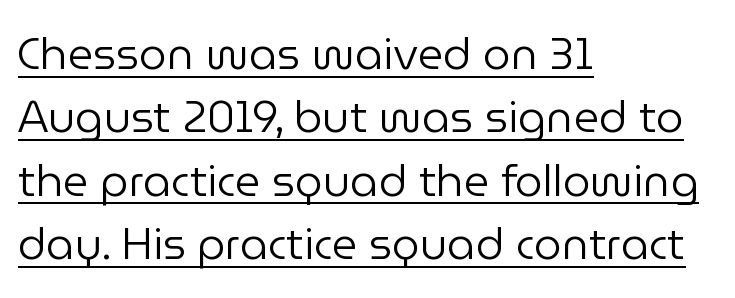
Q: Is the text bold? A: No.
Q: Is the text italic (slanted)? A: No, it is upright.
Q: Is the typeface a serif or a sans-serif typeface? A: Sans-serif.
Q: Is the text underlined? A: Yes.
Q: How is the paragraph aligned? A: Left-aligned.
Q: Is the spacing between letters normal or unusually wide? A: Normal.
Q: Is the spacing between lines tight, normal or loose? A: Normal.
Q: Width (condensed, normal, or wide)? A: Normal.
Q: Stroke contrast? A: Low.
Q: x-height? A: Medium.
Q: Monospaced? A: No.
